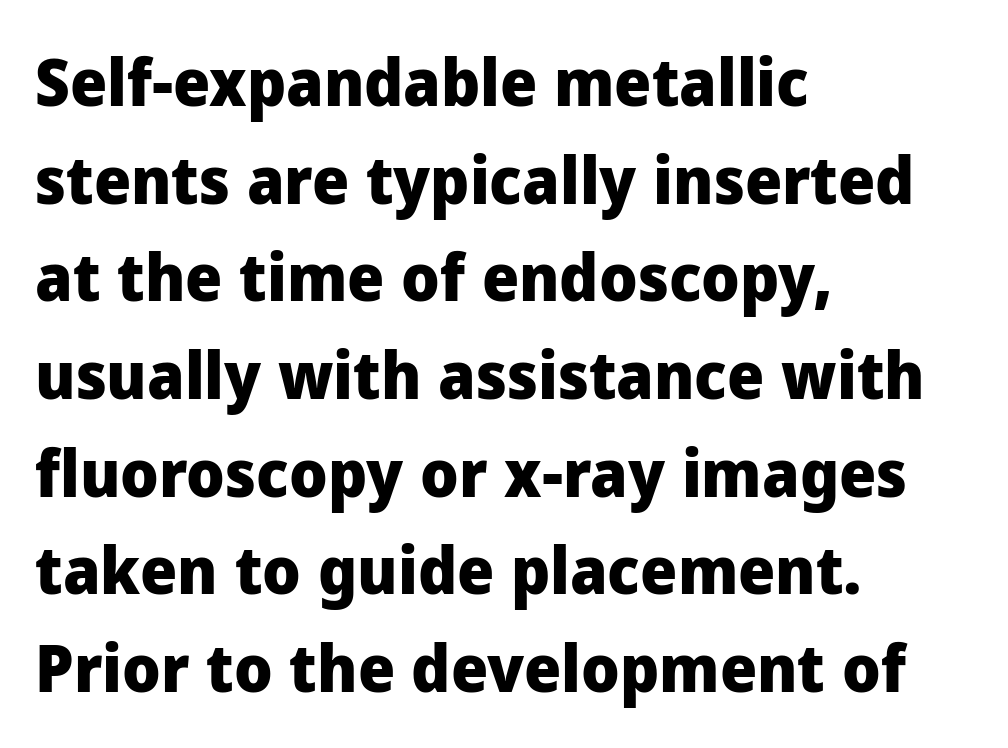
Q: Is the text bold? A: Yes.
Q: Is the text italic (slanted)? A: No, it is upright.
Q: Is the typeface a serif or a sans-serif typeface? A: Sans-serif.
Q: Is the text underlined? A: No.
Q: How is the paragraph aligned? A: Left-aligned.
Q: Is the spacing between letters normal or unusually wide? A: Normal.
Q: Is the spacing between lines tight, normal or loose? A: Normal.
Q: Width (condensed, normal, or wide)? A: Normal.
Q: Stroke contrast? A: Low.
Q: x-height? A: Medium.
Q: Monospaced? A: No.
